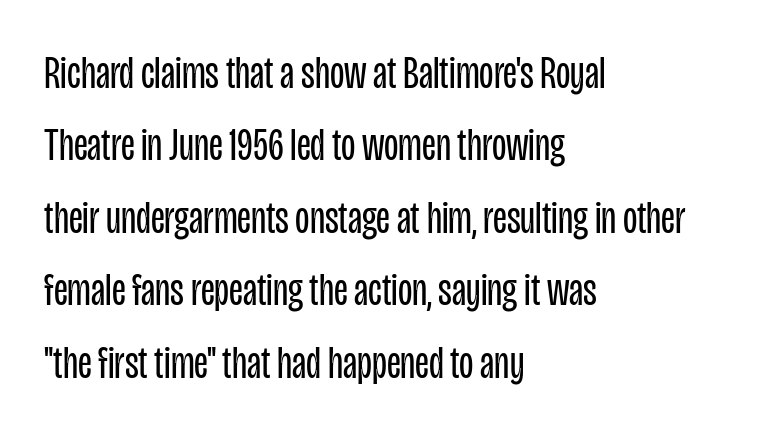
Leftover space on each line is placed entirely after the last word. Normally led — the rows are evenly, conventionally spaced. Letterform terminals end flat and unadorned throughout the passage. A light-to-regular cut is what we see here. Designer's note — italics off, roman on.
